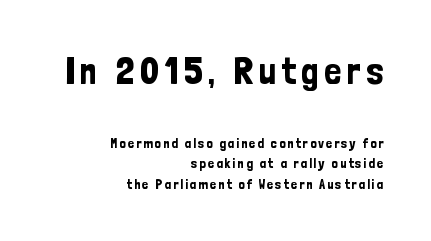
The image shows 38 px condensed sans-serif type, upright; set right-aligned, normal line spacing (1.46x), not underlined; the first (top) block is 2.71x larger; low stroke contrast and a medium x-height.
